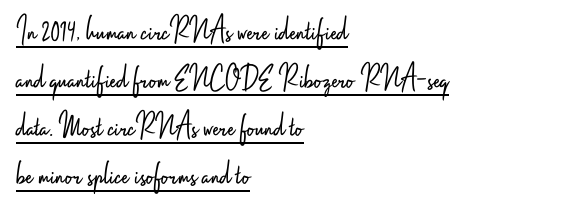
The image shows 35 px light, condensed sans-serif type; set left-aligned, normal line spacing (1.37x), normal letter spacing, underlined; low stroke contrast and a small x-height.
